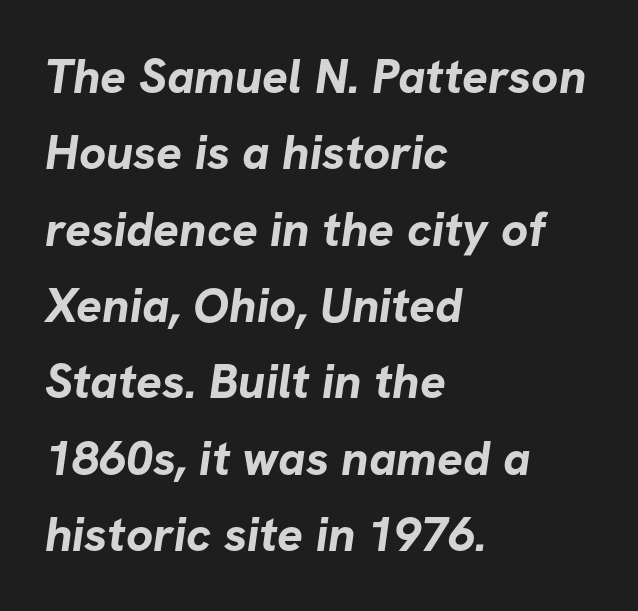
Q: Is the text bold? A: Yes.
Q: Is the typeface a serif or a sans-serif typeface? A: Sans-serif.
Q: Is the text underlined? A: No.
Q: How is the paragraph aligned? A: Left-aligned.
Q: Is the spacing between letters normal or unusually wide? A: Normal.
Q: Is the spacing between lines tight, normal or loose? A: Normal.
Q: Width (condensed, normal, or wide)? A: Normal.
Q: Stroke contrast? A: Low.
Q: x-height? A: Medium.
Q: Monospaced? A: No.
